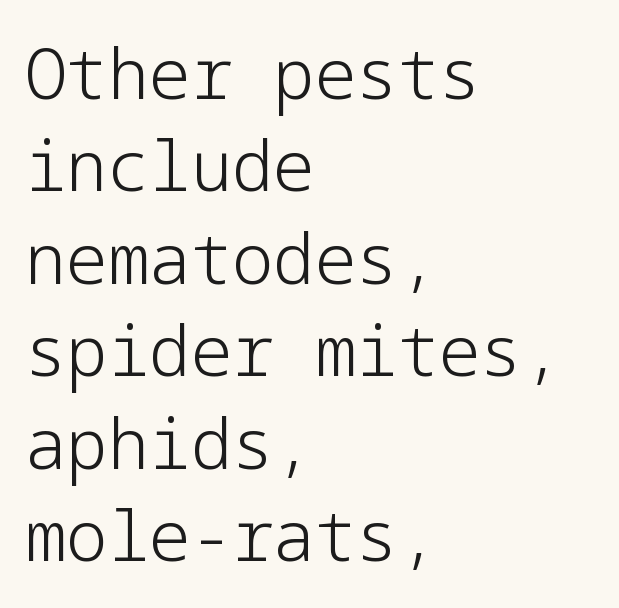
Q: Is the text bold? A: No.
Q: Is the text italic (slanted)? A: No, it is upright.
Q: Is the typeface a serif or a sans-serif typeface? A: Sans-serif.
Q: Is the text underlined? A: No.
Q: How is the paragraph aligned? A: Left-aligned.
Q: Is the spacing between letters normal or unusually wide? A: Normal.
Q: Is the spacing between lines tight, normal or loose? A: Normal.
Q: Width (condensed, normal, or wide)? A: Normal.
Q: Stroke contrast? A: Low.
Q: x-height? A: Medium.
